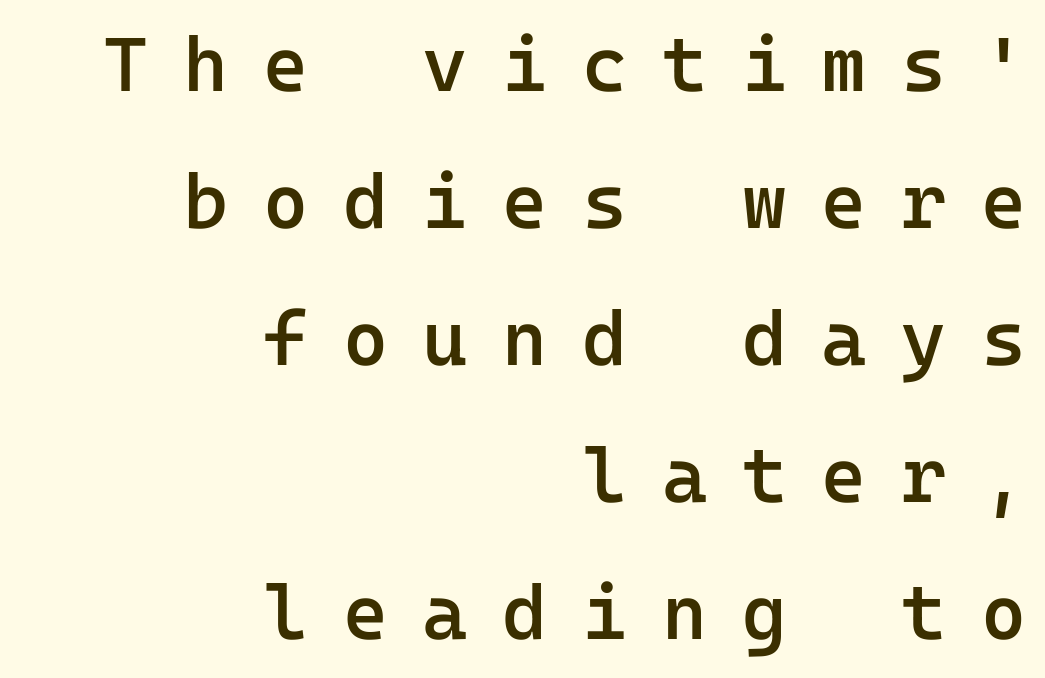
The image shows 77 px semibold sans-serif type, upright, monospaced; set right-aligned, line spacing 1.78x, unusually wide letter spacing (+0.45 em), not underlined; low stroke contrast and a medium x-height.
